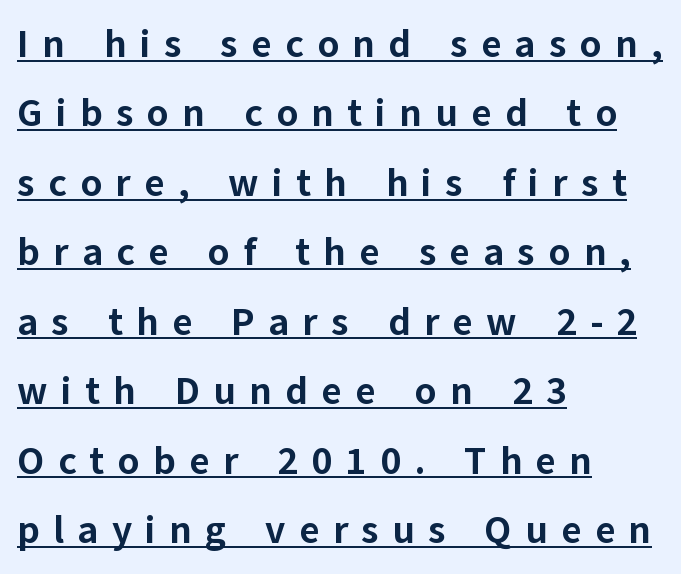
Q: Is the text bold? A: Yes.
Q: Is the text italic (slanted)? A: No, it is upright.
Q: Is the typeface a serif or a sans-serif typeface? A: Sans-serif.
Q: Is the text underlined? A: Yes.
Q: How is the paragraph aligned? A: Left-aligned.
Q: Is the spacing between letters normal or unusually wide? A: Unusually wide.
Q: Width (condensed, normal, or wide)? A: Normal.
Q: Stroke contrast? A: Low.
Q: x-height? A: Medium.
Q: Monospaced? A: No.
